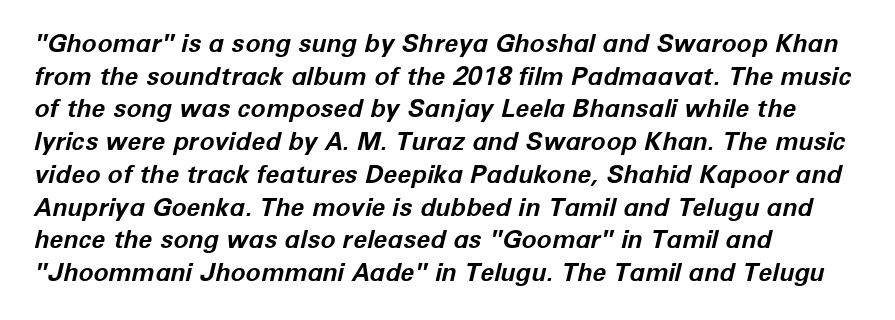
The font's italic variant was chosen for this text. Caption: multi-line text, flush left, ragged right. Words appear dense and cohesive because spacing is normal. Only glyphs here, with clear space below each row.
